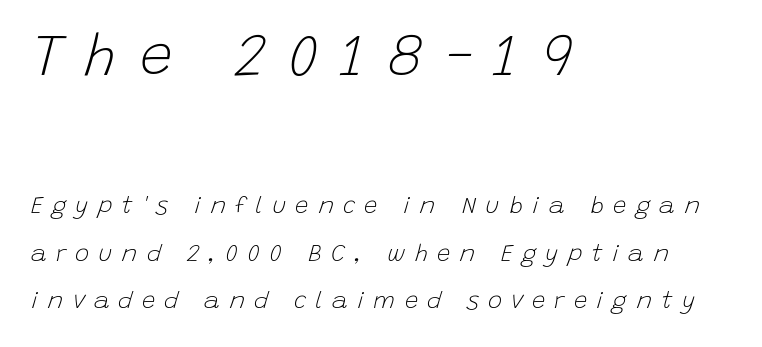
{"italic": "yes", "lean": "right", "slant_degrees": 15, "bold": "no", "weight": "light", "width": "normal", "stroke_contrast": "low", "x_height": "large", "monospaced": "no", "underline": "no", "align": "left", "line_spacing": "loose", "line_spacing_ratio": 1.98, "letter_spacing": "wide", "letter_spacing_em": 0.38, "larger_block": "first", "size_ratio": 2.46, "glyph_px": 59}
